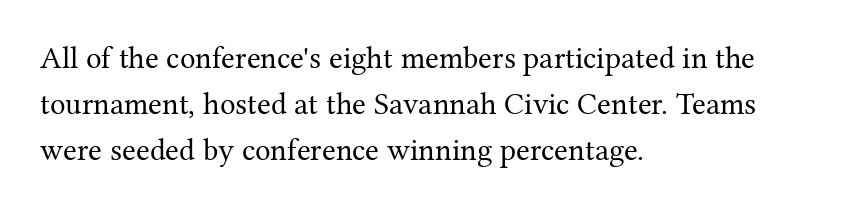
{"serif": "yes", "italic": "no", "bold": "no", "weight": "regular", "width": "normal", "stroke_contrast": "medium", "x_height": "medium", "monospaced": "no", "underline": "no", "align": "left", "line_spacing": "normal", "line_spacing_ratio": 1.48, "letter_spacing": "normal", "letter_spacing_em": 0.0, "glyph_px": 31}
